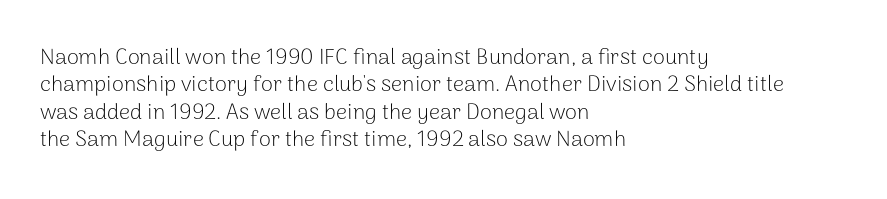
The image shows 22 px text type, upright; set left-aligned, line spacing 1.24x, normal letter spacing, not underlined.
